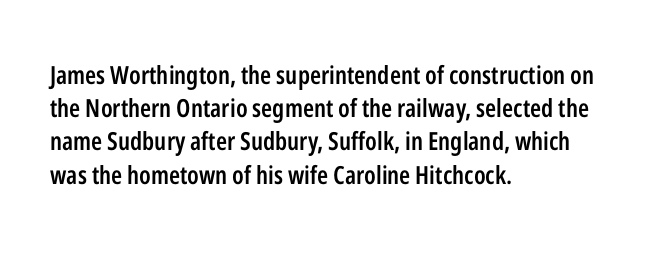
Which margin do the lines hug? The left one — the right edge is uneven. The space beneath each line is pristine and unruled. The line texture is even and compact thanks to regular tracking. Line spacing here is normal. The face used here is a semibold: visibly heavier than regular, lighter than bold.
